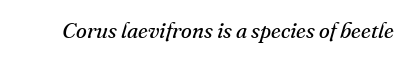
Q: Is the text bold? A: No.
Q: Is the text italic (slanted)? A: Yes, it leans right by about 16 degrees.
Q: Is the text underlined? A: No.
Q: Is the spacing between letters normal or unusually wide? A: Normal.
